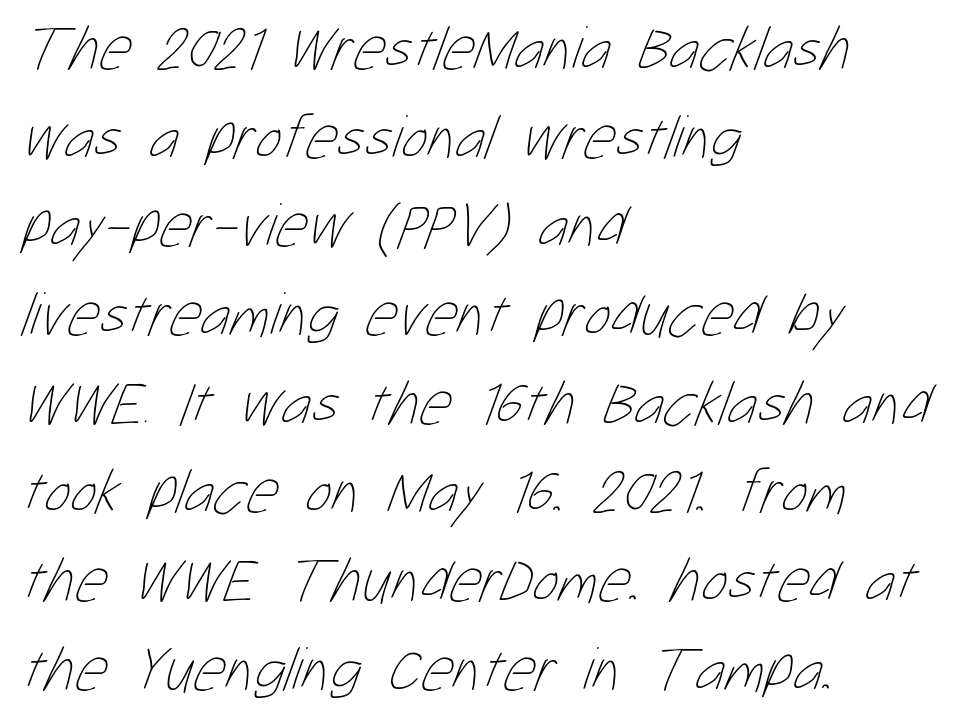
The image shows 62 px thin, condensed type; set left-aligned, normal line spacing (1.43x), normal letter spacing, not underlined; low stroke contrast and a medium x-height.
